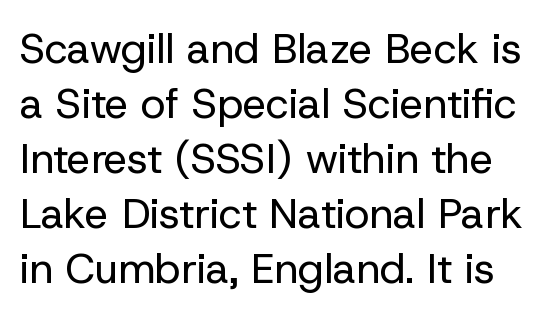
A typesetter would call this proportional, since set widths differ per character. Stroke terminals: plain, sans-serif. Between one letter and the next there's only the usual sliver of space. Every stem runs plumb, perpendicular to the baseline.
